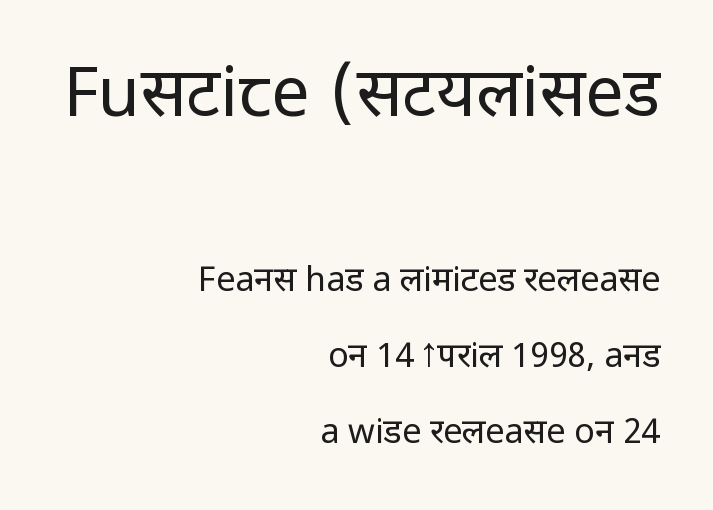
The image shows 68 px regular-weight, condensed sans-serif type, upright; set right-aligned, loose line spacing (2.23x), normal letter spacing, not underlined; the first (top) block is 2.0x larger; low stroke contrast and a large x-height.
